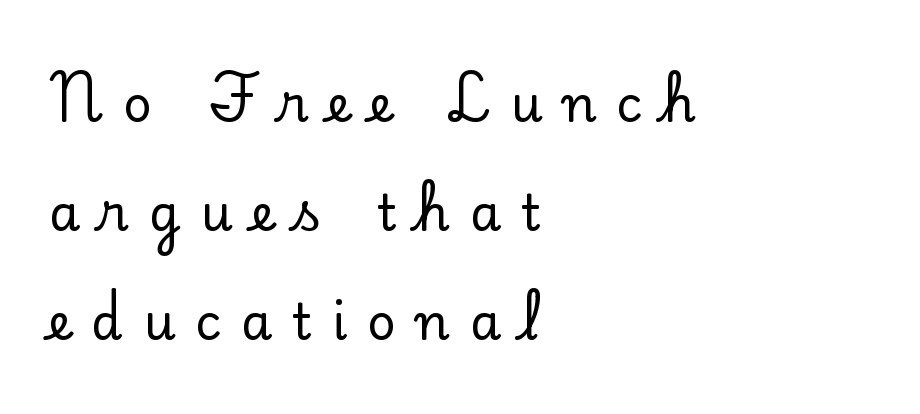
The image shows 50 px serif type, upright; set left-aligned, loose line spacing (2.18x), unusually wide letter spacing (+0.4 em), not underlined; low stroke contrast and a small x-height.
